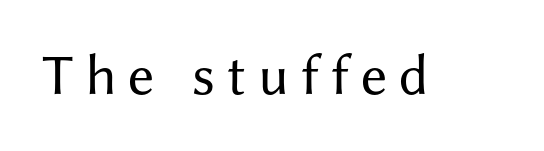
{"serif": "no", "italic": "no", "bold": "no", "weight": "regular", "width": "normal", "stroke_contrast": "medium", "x_height": "medium", "monospaced": "no", "underline": "no", "letter_spacing": "wide", "letter_spacing_em": 0.2, "glyph_px": 58}
